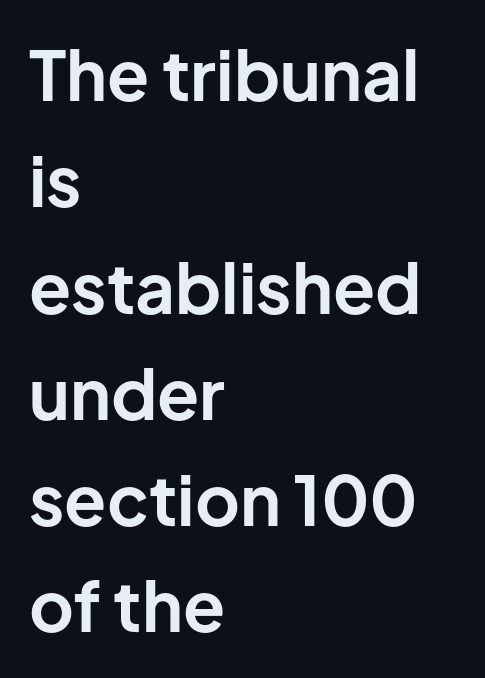
{"serif": "no", "italic": "no", "bold": "yes", "weight": "bold", "width": "normal", "stroke_contrast": "low", "x_height": "medium", "monospaced": "no", "underline": "no", "align": "left", "line_spacing": "normal", "line_spacing_ratio": 1.54, "letter_spacing": "normal", "letter_spacing_em": 0.0, "glyph_px": 69}
